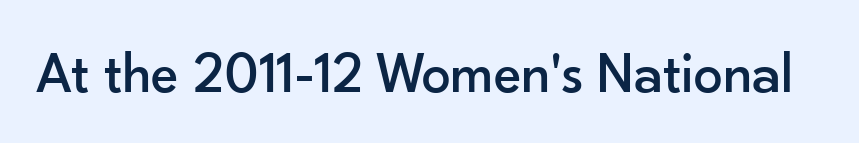
The image shows 58 px sans-serif type, upright; set normal letter spacing, not underlined; low stroke contrast and a small x-height.
